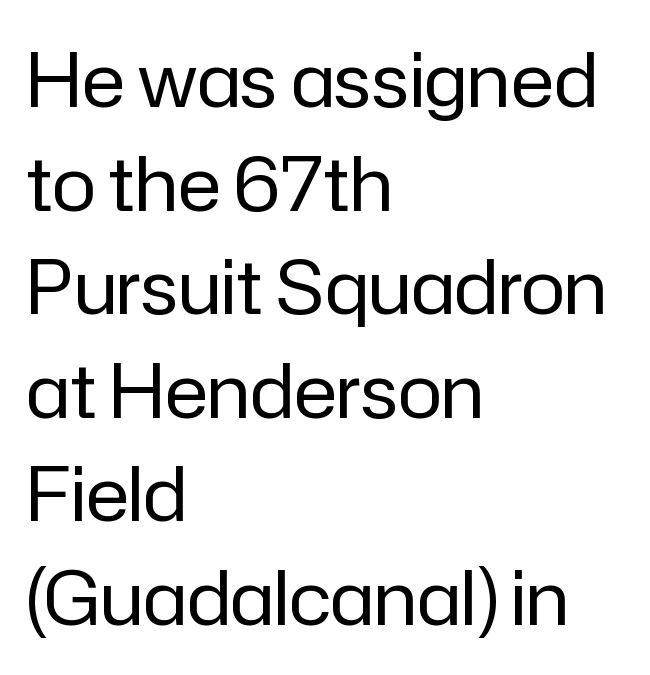
The image shows 74 px regular-weight sans-serif type, upright; set left-aligned, normal line spacing (1.4x), normal letter spacing, not underlined; low stroke contrast and a medium x-height.
